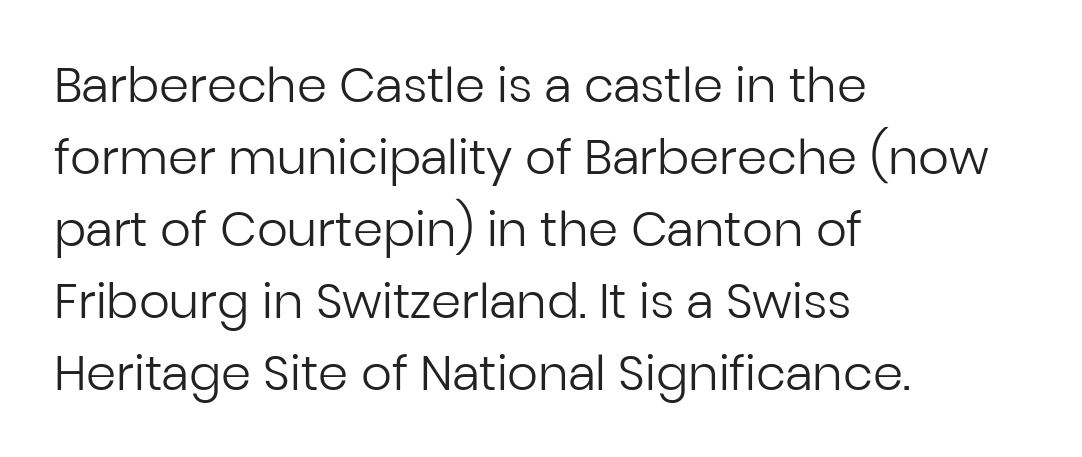
The image shows 48 px regular-weight sans-serif type, upright; set left-aligned, normal line spacing (1.5x), normal letter spacing, not underlined; low stroke contrast and a medium x-height.
